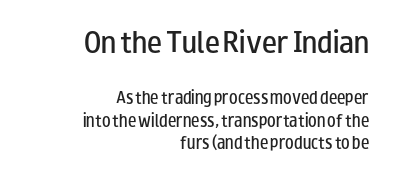
The designer left line spacing at the default. Any mark beneath the type? The region is blank. Top chunk: large. Bottom chunk: small. These lines were composed using upright roman letters. The passage is arranged like a letterhead date or caption credit — flush right. Default kerning and tracking; the words read as compact shapes.
